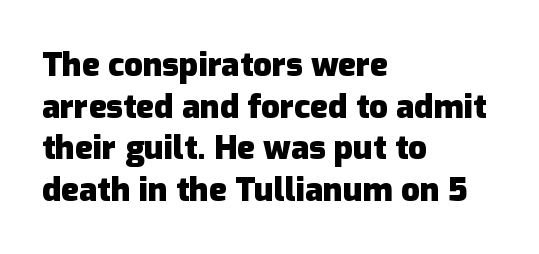
{"serif": "no", "italic": "no", "bold": "yes", "weight": "heavy", "width": "normal", "stroke_contrast": "low", "x_height": "medium", "monospaced": "no", "underline": "no", "align": "left", "line_spacing": "normal", "line_spacing_ratio": 1.26, "letter_spacing": "normal", "letter_spacing_em": 0.0, "glyph_px": 33}
